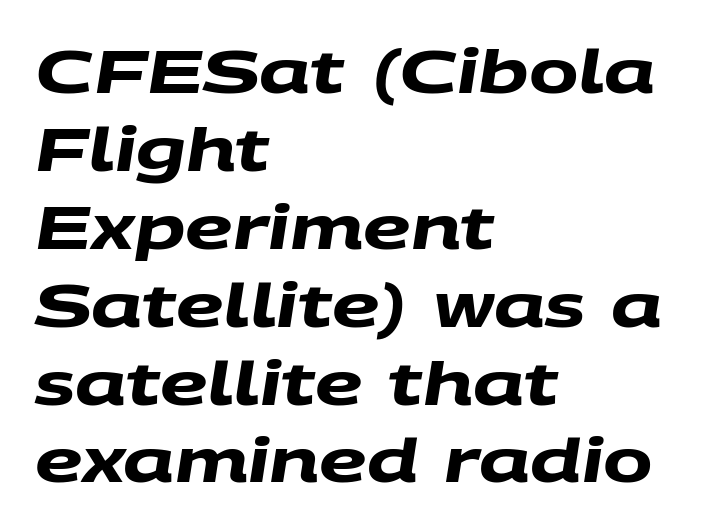
Q: Is the text bold? A: Yes.
Q: Is the typeface a serif or a sans-serif typeface? A: Sans-serif.
Q: Is the text underlined? A: No.
Q: How is the paragraph aligned? A: Left-aligned.
Q: Is the spacing between letters normal or unusually wide? A: Normal.
Q: Is the spacing between lines tight, normal or loose? A: Normal.
Q: Width (condensed, normal, or wide)? A: Wide.
Q: Stroke contrast? A: Medium.
Q: x-height? A: Large.
Q: Monospaced? A: No.
